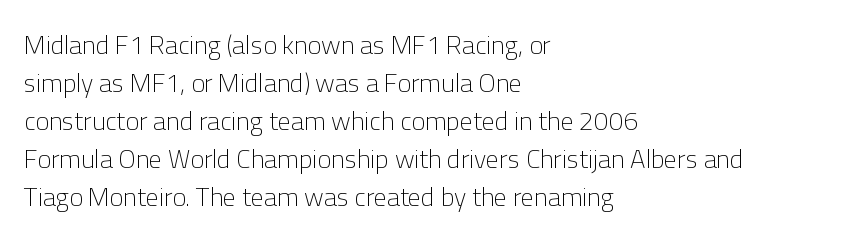
Q: Is the text bold? A: No.
Q: Is the text italic (slanted)? A: No, it is upright.
Q: Is the text underlined? A: No.
Q: How is the paragraph aligned? A: Left-aligned.
Q: Is the spacing between letters normal or unusually wide? A: Normal.
Q: Is the spacing between lines tight, normal or loose? A: Normal.
